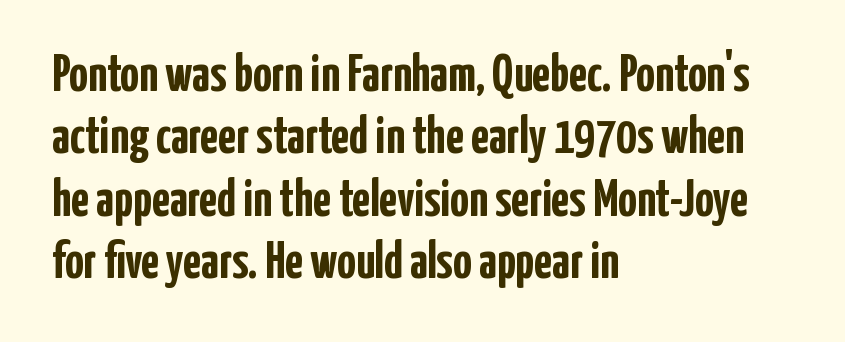
{"serif": "no", "italic": "no", "bold": "yes", "weight": "semibold", "width": "condensed", "stroke_contrast": "low", "x_height": "medium", "monospaced": "no", "underline": "no", "align": "left", "line_spacing_ratio": 1.2, "letter_spacing": "normal", "letter_spacing_em": 0.0, "glyph_px": 52}
